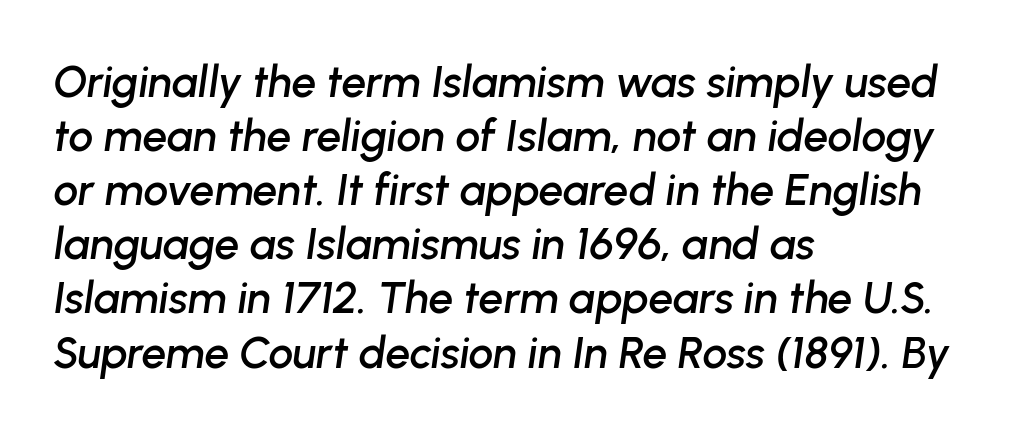
Rule under the text: the space is simply empty. The rendering keeps characters at their native spacing. Spacing verdict: proportional, widths tailored to each character. Left-aligned paragraph, ragged on the right. The text carries the slant typical of an italic or oblique font.
